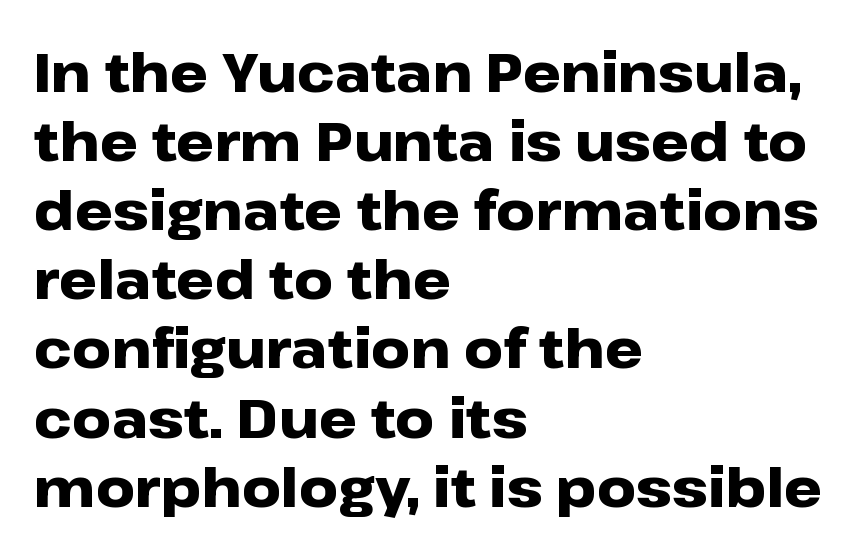
{"serif": "no", "italic": "no", "bold": "yes", "weight": "heavy", "width": "wide", "stroke_contrast": "low", "x_height": "medium", "monospaced": "no", "underline": "no", "align": "left", "line_spacing": "normal", "line_spacing_ratio": 1.28, "letter_spacing": "normal", "letter_spacing_em": 0.0, "glyph_px": 54}
